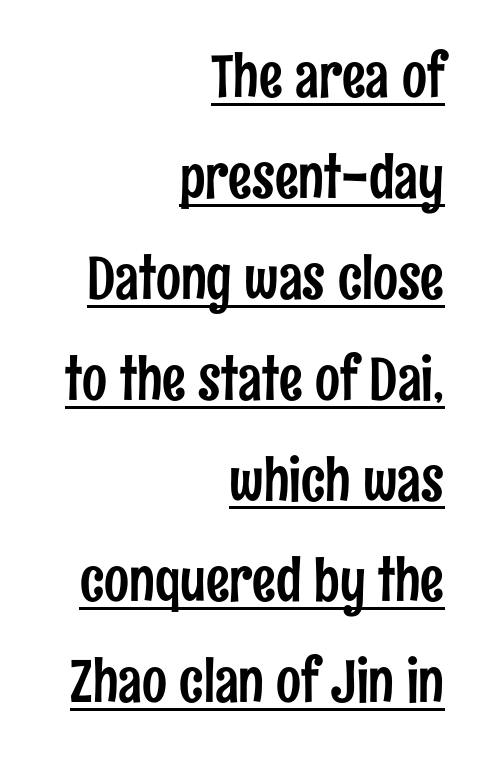
{"serif": "no", "italic": "no", "width": "condensed", "stroke_contrast": "low", "x_height": "medium", "monospaced": "no", "underline": "yes", "align": "right", "line_spacing_ratio": 1.71, "letter_spacing": "normal", "letter_spacing_em": 0.0, "glyph_px": 59}
